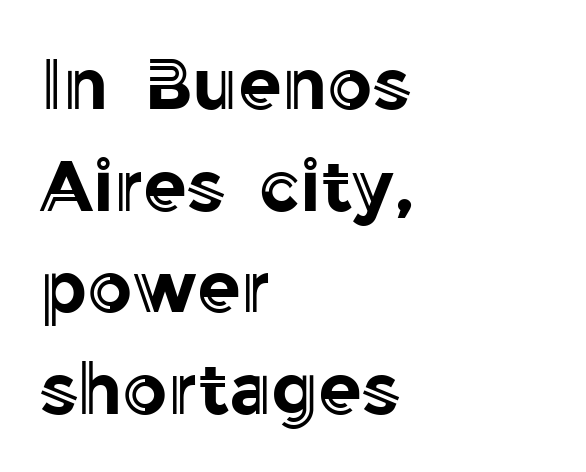
The image shows 71 px text type, upright; set left-aligned, normal line spacing (1.43x), normal letter spacing, not underlined; a medium x-height.
